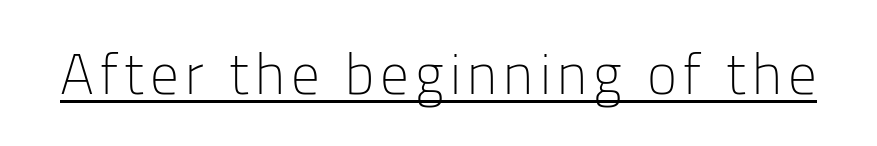
Q: Is the text bold? A: No.
Q: Is the text italic (slanted)? A: No, it is upright.
Q: Is the typeface a serif or a sans-serif typeface? A: Sans-serif.
Q: Is the text underlined? A: Yes.
Q: Width (condensed, normal, or wide)? A: Normal.
Q: Stroke contrast? A: Low.
Q: x-height? A: Medium.
Q: Monospaced? A: No.
